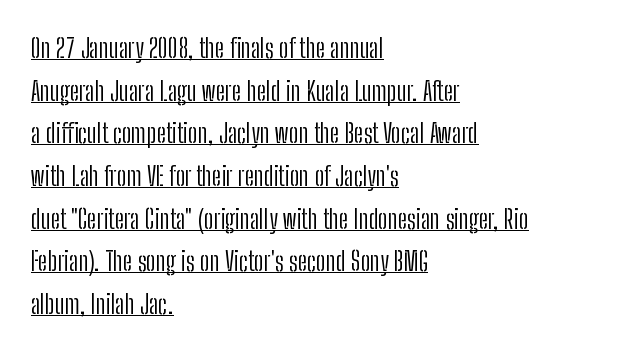
The image shows 27 px text type, upright; set left-aligned, normal line spacing (1.58x), normal letter spacing, underlined.
